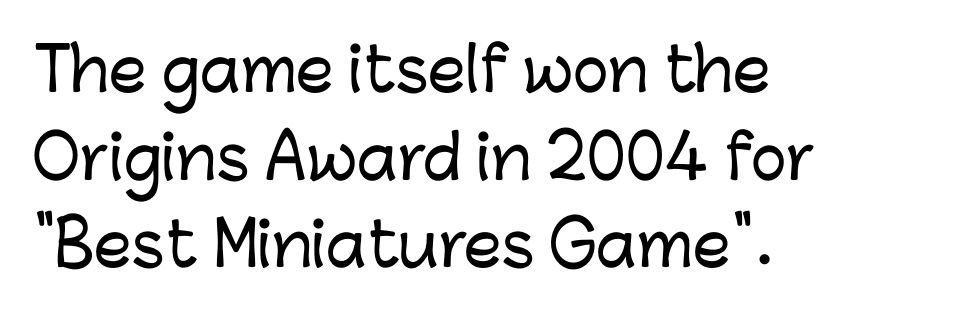
{"serif": "no", "italic": "no", "width": "normal", "stroke_contrast": "low", "x_height": "medium", "monospaced": "no", "underline": "no", "align": "left", "line_spacing": "normal", "line_spacing_ratio": 1.46, "letter_spacing": "normal", "letter_spacing_em": 0.0, "glyph_px": 60}
